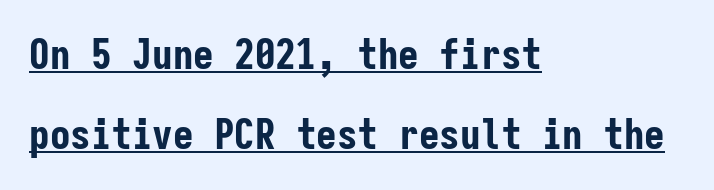
{"serif": "no", "italic": "no", "bold": "yes", "weight": "bold", "width": "condensed", "stroke_contrast": "low", "x_height": "medium", "monospaced": "yes", "underline": "yes", "align": "left", "line_spacing": "loose", "line_spacing_ratio": 1.94, "letter_spacing": "normal", "letter_spacing_em": 0.0, "glyph_px": 41}
